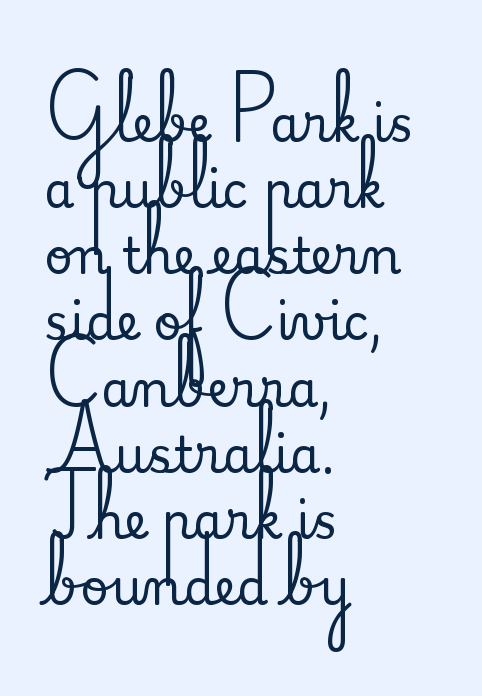
Q: Is the text italic (slanted)? A: No, it is upright.
Q: Is the typeface a serif or a sans-serif typeface? A: Serif.
Q: Is the text underlined? A: No.
Q: How is the paragraph aligned? A: Left-aligned.
Q: Is the spacing between letters normal or unusually wide? A: Normal.
Q: Is the spacing between lines tight, normal or loose? A: Normal.
Q: Width (condensed, normal, or wide)? A: Normal.
Q: Stroke contrast? A: Medium.
Q: x-height? A: Small.
Q: Monospaced? A: No.
